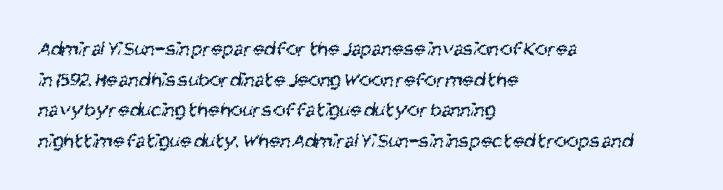
The image shows 21 px text type; set left-aligned, normal line spacing (1.46x), normal letter spacing, not underlined.
